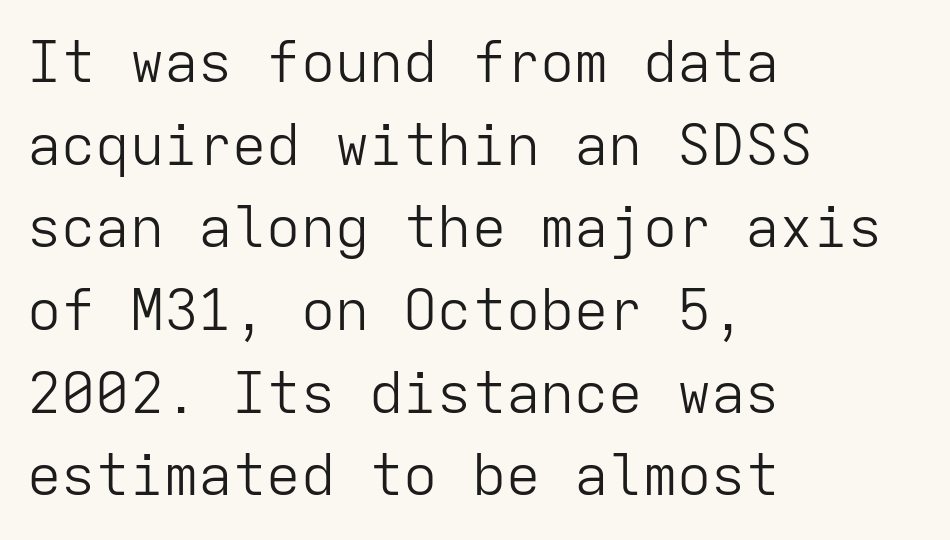
Q: Is the text bold? A: No.
Q: Is the text italic (slanted)? A: No, it is upright.
Q: Is the typeface a serif or a sans-serif typeface? A: Sans-serif.
Q: Is the text underlined? A: No.
Q: How is the paragraph aligned? A: Left-aligned.
Q: Is the spacing between letters normal or unusually wide? A: Normal.
Q: Is the spacing between lines tight, normal or loose? A: Normal.
Q: Width (condensed, normal, or wide)? A: Normal.
Q: Stroke contrast? A: Low.
Q: x-height? A: Medium.
Q: Monospaced? A: Yes.
